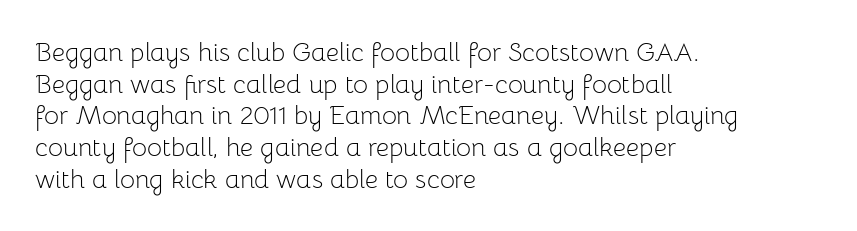
The image shows 26 px text type, upright; set left-aligned, line spacing 1.22x, normal letter spacing, not underlined.
